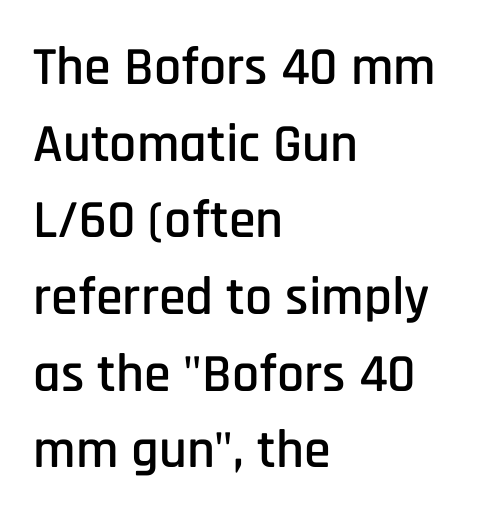
Q: Is the text italic (slanted)? A: No, it is upright.
Q: Is the typeface a serif or a sans-serif typeface? A: Sans-serif.
Q: Is the text underlined? A: No.
Q: How is the paragraph aligned? A: Left-aligned.
Q: Is the spacing between letters normal or unusually wide? A: Normal.
Q: Is the spacing between lines tight, normal or loose? A: Normal.
Q: Width (condensed, normal, or wide)? A: Condensed.
Q: Stroke contrast? A: Low.
Q: x-height? A: Large.
Q: Monospaced? A: No.
